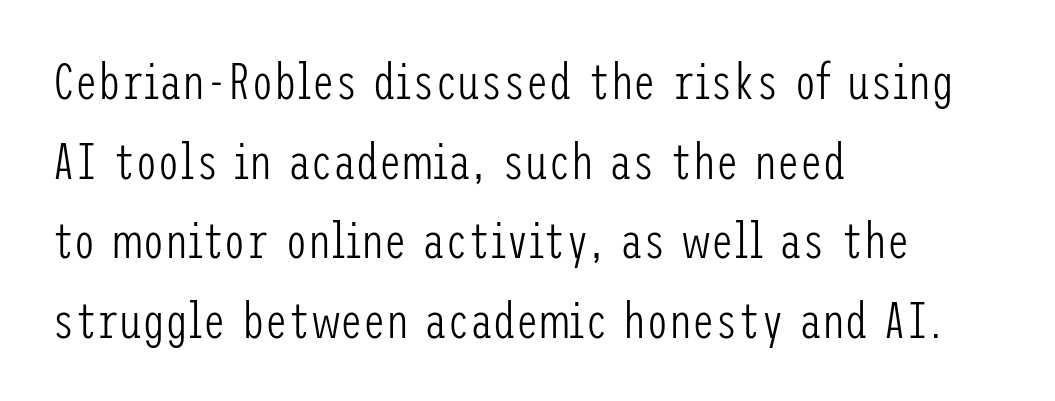
Q: Is the text bold? A: No.
Q: Is the text italic (slanted)? A: No, it is upright.
Q: Is the typeface a serif or a sans-serif typeface? A: Sans-serif.
Q: Is the text underlined? A: No.
Q: How is the paragraph aligned? A: Left-aligned.
Q: Is the spacing between letters normal or unusually wide? A: Normal.
Q: Is the spacing between lines tight, normal or loose? A: Normal.
Q: Width (condensed, normal, or wide)? A: Condensed.
Q: Stroke contrast? A: Low.
Q: x-height? A: Medium.
